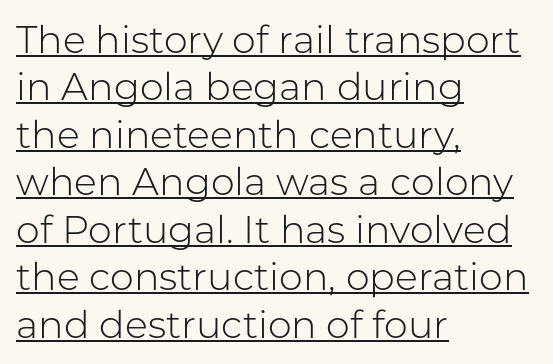
{"serif": "no", "italic": "no", "bold": "no", "weight": "light", "width": "normal", "stroke_contrast": "low", "x_height": "medium", "monospaced": "no", "underline": "yes", "align": "left", "line_spacing": "normal", "line_spacing_ratio": 1.25, "letter_spacing": "normal", "letter_spacing_em": 0.0, "glyph_px": 38}
